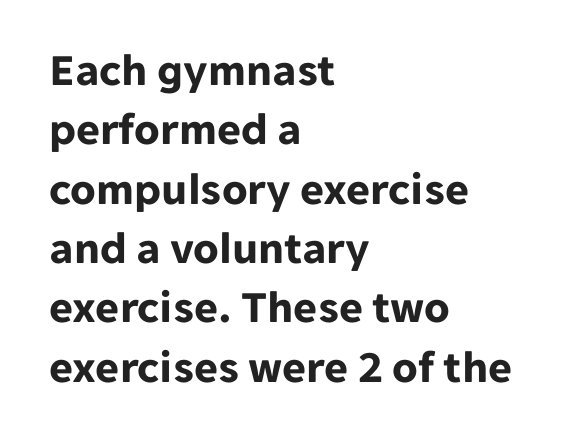
Q: Is the text bold? A: Yes.
Q: Is the text italic (slanted)? A: No, it is upright.
Q: Is the typeface a serif or a sans-serif typeface? A: Sans-serif.
Q: Is the text underlined? A: No.
Q: How is the paragraph aligned? A: Left-aligned.
Q: Is the spacing between letters normal or unusually wide? A: Normal.
Q: Is the spacing between lines tight, normal or loose? A: Normal.
Q: Width (condensed, normal, or wide)? A: Normal.
Q: Stroke contrast? A: Low.
Q: x-height? A: Medium.
Q: Monospaced? A: No.
